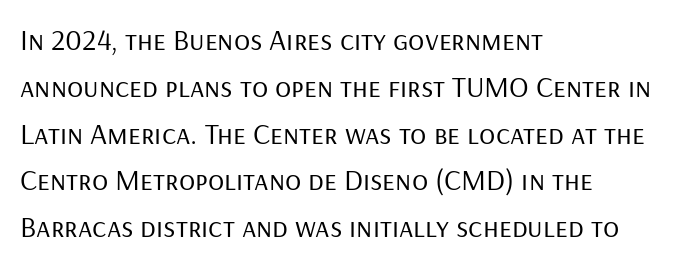
{"serif": "no", "italic": "no", "bold": "no", "weight": "regular", "width": "normal", "stroke_contrast": "low", "x_height": "medium", "monospaced": "no", "underline": "no", "align": "left", "line_spacing": "normal", "line_spacing_ratio": 1.56, "letter_spacing": "normal", "letter_spacing_em": 0.0, "glyph_px": 30}
